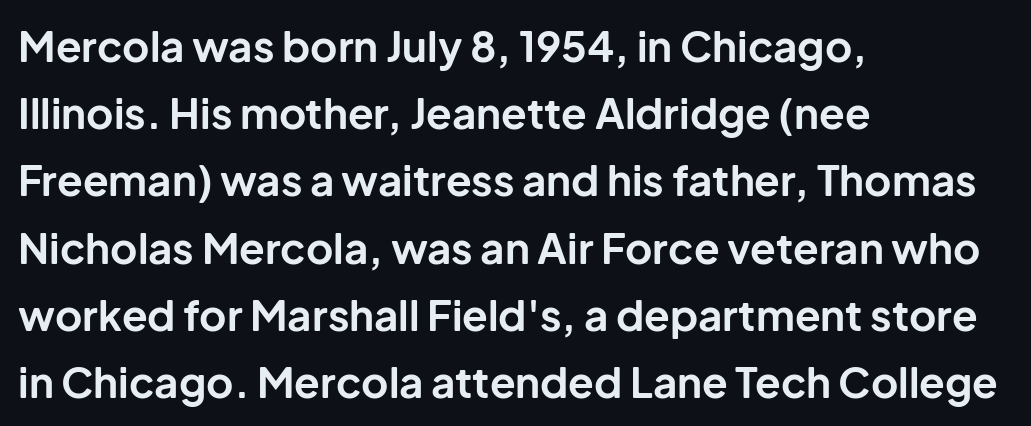
The zone under the glyphs is completely vacant. The horizontal fit of the characters is conventional and even. Line beginnings align vertically; line endings do not. These lines are rendered in a variable-pitch font. Serif or sans? Sans — the stroke terminals are bare.
